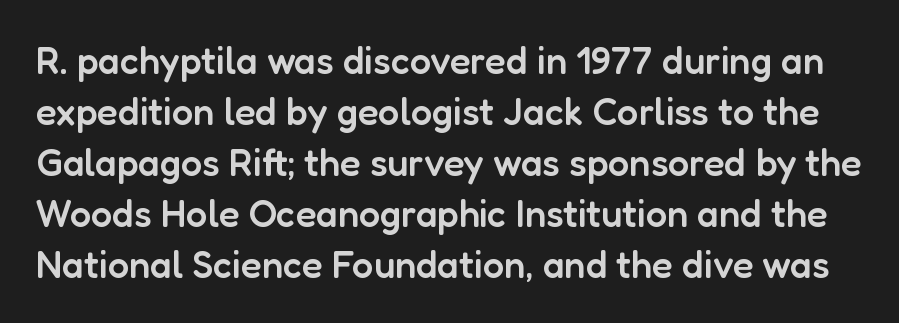
This sample has the flowing, uneven cadence of proportional lettering. The gap between lines stays unmarked. The face used here is rendered with its standard letterfit. Successive baselines arrive at the customary interval. Stroke terminals: plain, sans-serif.
